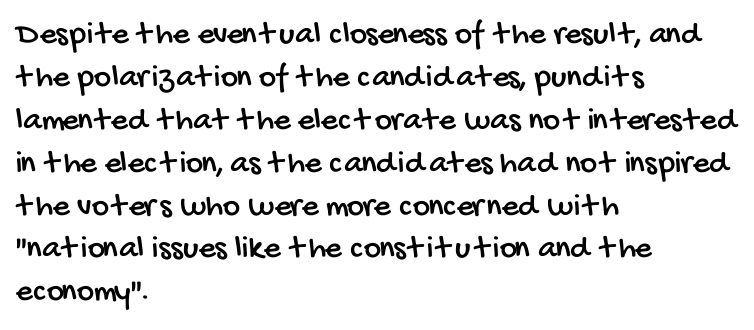
The image shows 33 px condensed sans-serif type; set left-aligned, normal line spacing (1.3x), normal letter spacing, not underlined; low stroke contrast and a large x-height.
